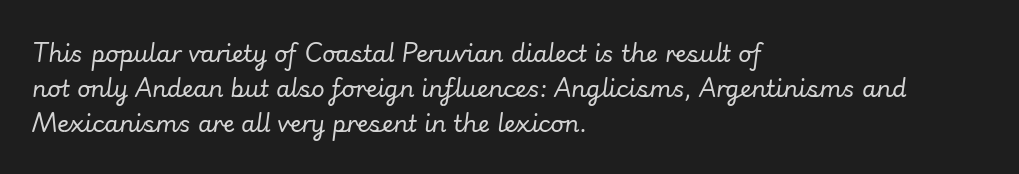
Q: Is the text bold? A: No.
Q: Is the text italic (slanted)? A: Yes, it leans right by about 7 degrees.
Q: Is the text underlined? A: No.
Q: How is the paragraph aligned? A: Left-aligned.
Q: Is the spacing between letters normal or unusually wide? A: Normal.
Q: Is the spacing between lines tight, normal or loose? A: Normal.
